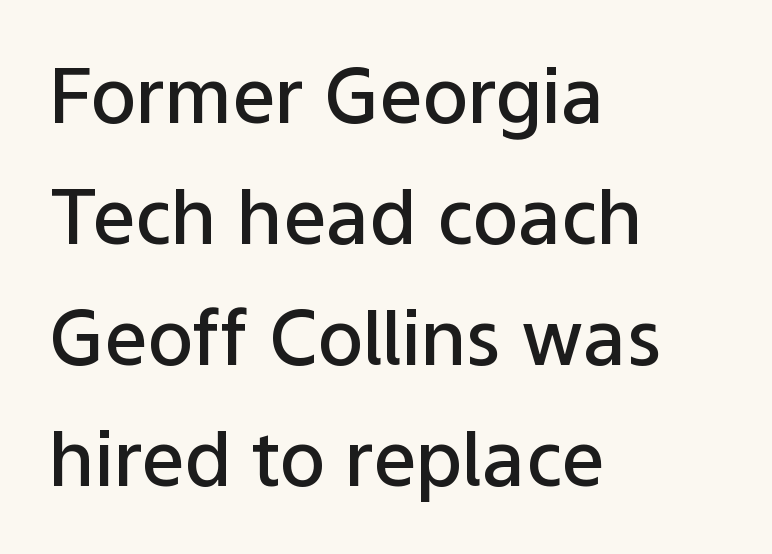
Does the type have serifs? No, each stem ends abruptly. Quick note: interline space is typical. The rag falls on the right side of this text block. This sample uses plain, unmodified letter spacing. The typesetting leans somewhat heavy: a semibold.
